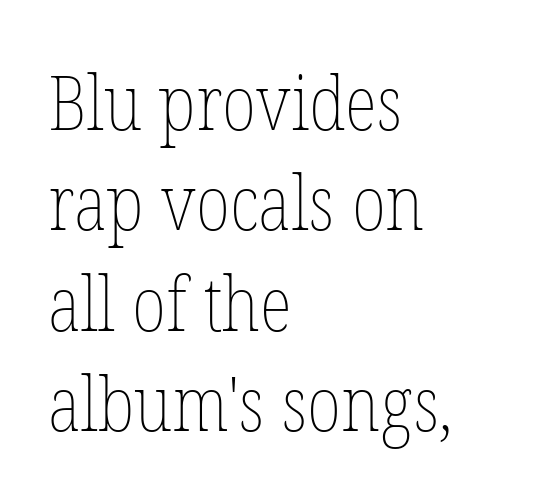
{"italic": "no", "bold": "no", "weight": "thin", "width": "condensed", "stroke_contrast": "low", "x_height": "medium", "monospaced": "no", "underline": "no", "align": "left", "line_spacing": "normal", "line_spacing_ratio": 1.32, "letter_spacing": "normal", "letter_spacing_em": 0.0, "glyph_px": 76}
